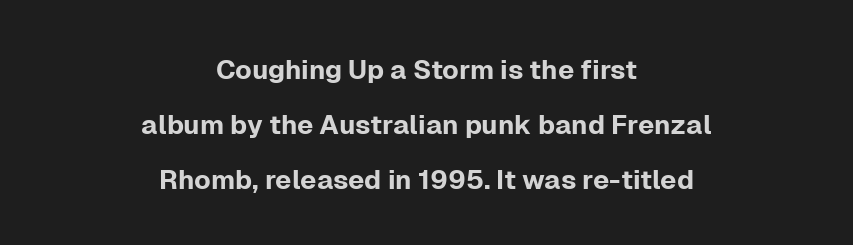
Q: Is the text italic (slanted)? A: No, it is upright.
Q: Is the text underlined? A: No.
Q: How is the paragraph aligned? A: Centered.
Q: Is the spacing between letters normal or unusually wide? A: Normal.
Q: Is the spacing between lines tight, normal or loose? A: Loose.
